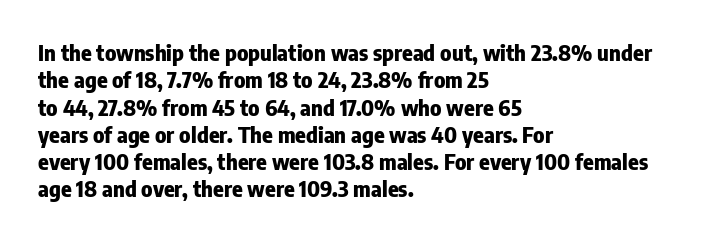
Q: Is the text bold? A: Yes.
Q: Is the text italic (slanted)? A: No, it is upright.
Q: Is the text underlined? A: No.
Q: How is the paragraph aligned? A: Left-aligned.
Q: Is the spacing between letters normal or unusually wide? A: Normal.
